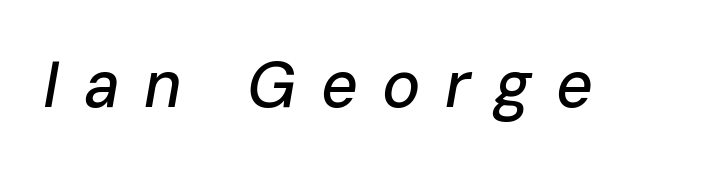
The image shows 64 px text type, italic (leaning right); set unusually wide letter spacing (+0.38 em), not underlined; low stroke contrast and a medium x-height.
